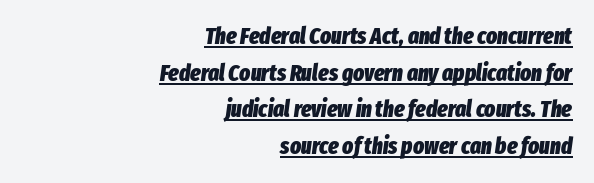
The image shows 23 px bold type, italic (leaning right); set right-aligned, normal line spacing (1.59x), normal letter spacing, underlined.
